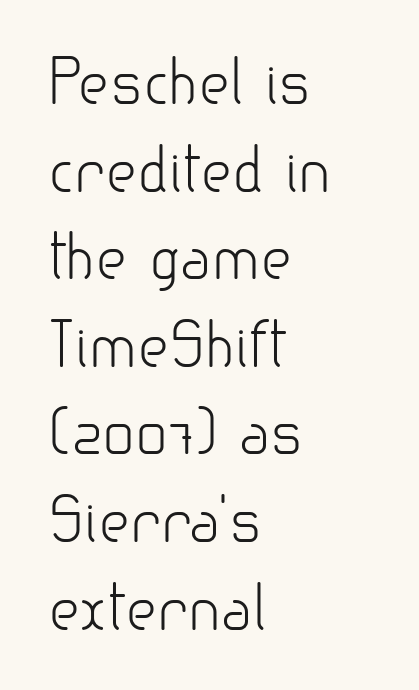
Q: Is the text bold? A: No.
Q: Is the text italic (slanted)? A: No, it is upright.
Q: Is the typeface a serif or a sans-serif typeface? A: Sans-serif.
Q: Is the text underlined? A: No.
Q: How is the paragraph aligned? A: Left-aligned.
Q: Is the spacing between letters normal or unusually wide? A: Normal.
Q: Is the spacing between lines tight, normal or loose? A: Normal.
Q: Width (condensed, normal, or wide)? A: Normal.
Q: Stroke contrast? A: Low.
Q: x-height? A: Small.
Q: Monospaced? A: No.
